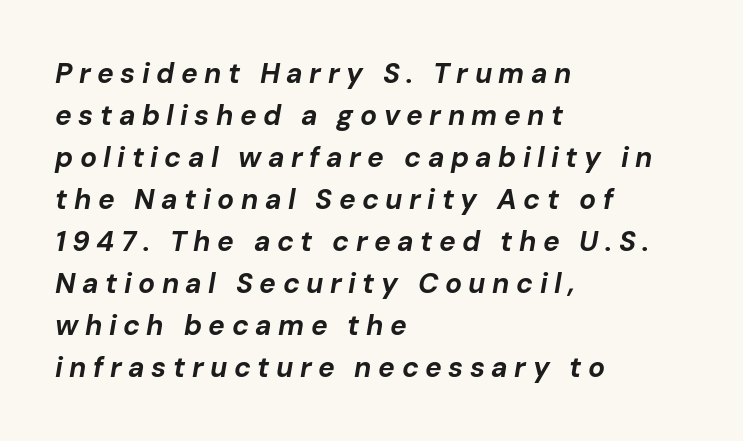
Q: Is the text bold? A: Yes.
Q: Is the text italic (slanted)? A: Yes, it leans right by about 10 degrees.
Q: Is the text underlined? A: No.
Q: How is the paragraph aligned? A: Left-aligned.
Q: Is the spacing between letters normal or unusually wide? A: Unusually wide.
Q: Is the spacing between lines tight, normal or loose? A: Normal.
Q: Width (condensed, normal, or wide)? A: Normal.
Q: Stroke contrast? A: Low.
Q: x-height? A: Medium.
Q: Monospaced? A: No.
